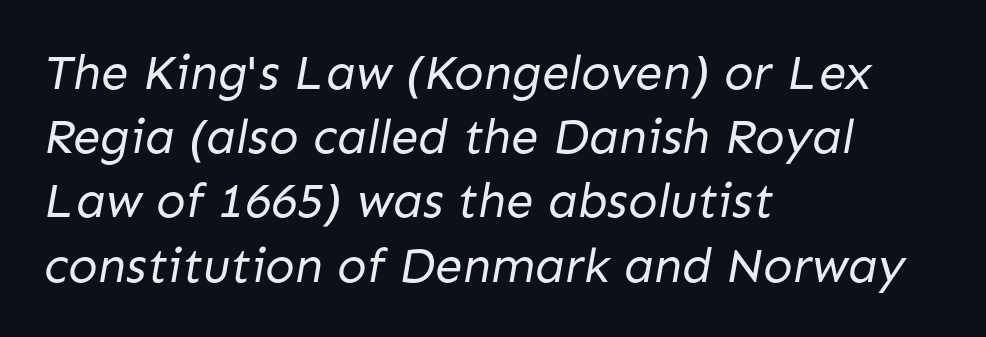
Q: Is the text bold? A: No.
Q: Is the typeface a serif or a sans-serif typeface? A: Sans-serif.
Q: Is the text underlined? A: No.
Q: How is the paragraph aligned? A: Left-aligned.
Q: Is the spacing between letters normal or unusually wide? A: Normal.
Q: Is the spacing between lines tight, normal or loose? A: Normal.
Q: Width (condensed, normal, or wide)? A: Normal.
Q: Stroke contrast? A: Low.
Q: x-height? A: Medium.
Q: Monospaced? A: No.
